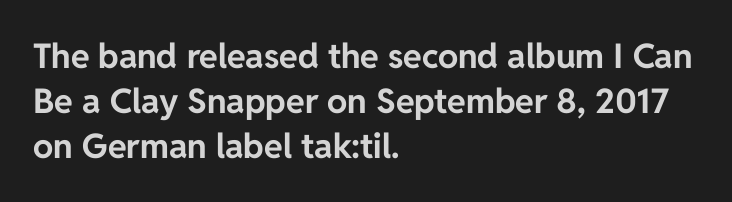
Q: Is the text bold? A: Yes.
Q: Is the text italic (slanted)? A: No, it is upright.
Q: Is the typeface a serif or a sans-serif typeface? A: Sans-serif.
Q: Is the text underlined? A: No.
Q: How is the paragraph aligned? A: Left-aligned.
Q: Is the spacing between letters normal or unusually wide? A: Normal.
Q: Is the spacing between lines tight, normal or loose? A: Normal.
Q: Width (condensed, normal, or wide)? A: Normal.
Q: Stroke contrast? A: Low.
Q: x-height? A: Medium.
Q: Monospaced? A: No.
